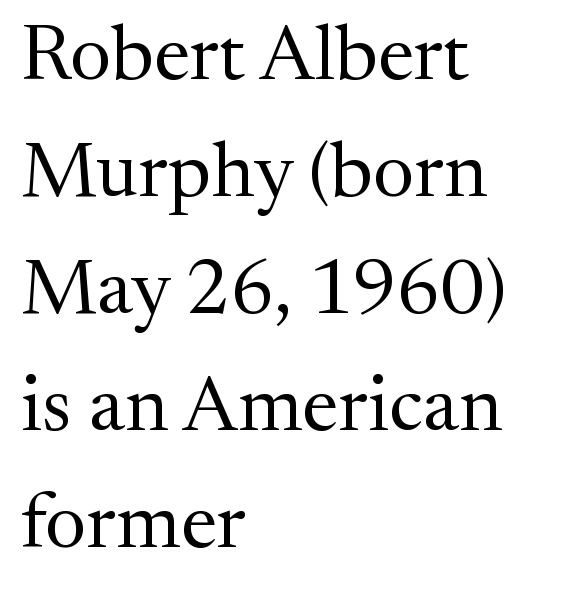
Q: Is the text bold? A: No.
Q: Is the text italic (slanted)? A: No, it is upright.
Q: Is the typeface a serif or a sans-serif typeface? A: Serif.
Q: Is the text underlined? A: No.
Q: How is the paragraph aligned? A: Left-aligned.
Q: Is the spacing between letters normal or unusually wide? A: Normal.
Q: Is the spacing between lines tight, normal or loose? A: Normal.
Q: Width (condensed, normal, or wide)? A: Normal.
Q: Stroke contrast? A: Medium.
Q: x-height? A: Medium.
Q: Monospaced? A: No.
